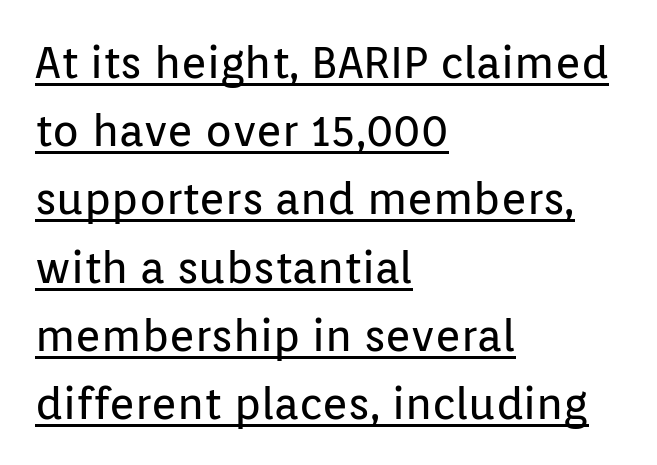
Q: Is the text bold? A: No.
Q: Is the text italic (slanted)? A: No, it is upright.
Q: Is the typeface a serif or a sans-serif typeface? A: Sans-serif.
Q: Is the text underlined? A: Yes.
Q: How is the paragraph aligned? A: Left-aligned.
Q: Is the spacing between letters normal or unusually wide? A: Normal.
Q: Is the spacing between lines tight, normal or loose? A: Normal.
Q: Width (condensed, normal, or wide)? A: Normal.
Q: Stroke contrast? A: Low.
Q: x-height? A: Medium.
Q: Monospaced? A: No.
